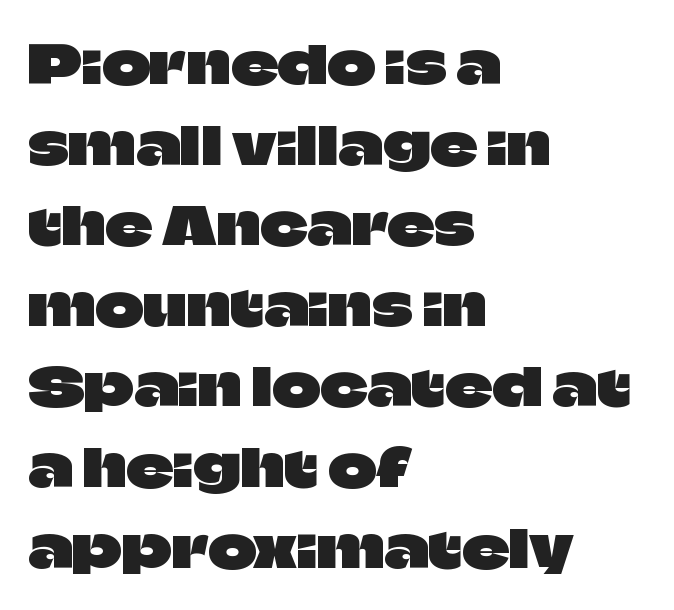
The image shows 52 px sans-serif type, upright; set left-aligned, normal line spacing (1.55x), normal letter spacing, not underlined; low stroke contrast and a large x-height.
